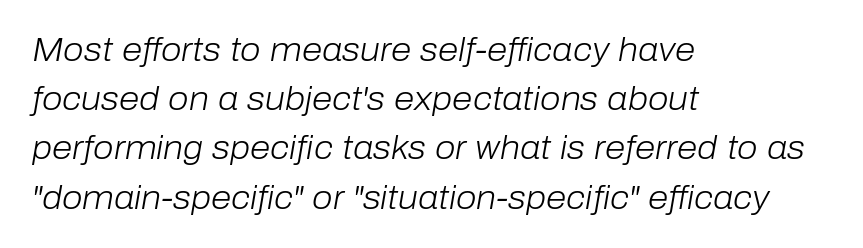
Style check: oblique. Looks like regular typesetting: each glyph gets only the width it needs. A normal amount of white space separates one row of letters from the next. Underline: absent.
